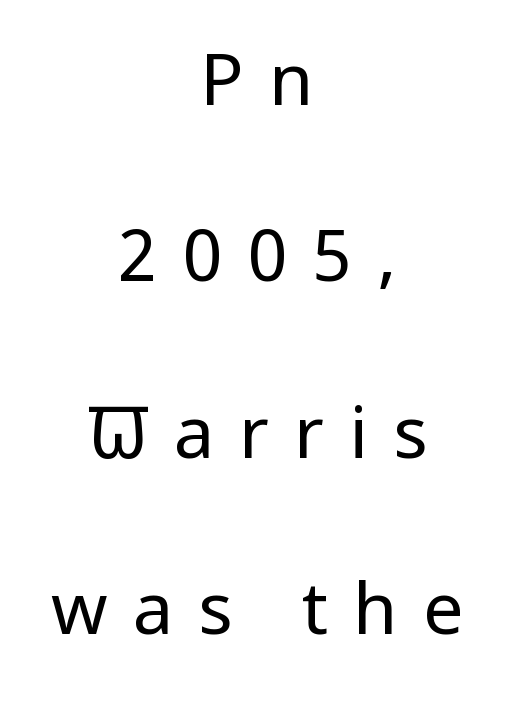
{"serif": "no", "italic": "no", "bold": "no", "weight": "regular", "width": "condensed", "stroke_contrast": "low", "x_height": "large", "monospaced": "no", "underline": "no", "align": "center", "line_spacing": "loose", "line_spacing_ratio": 2.45, "letter_spacing": "wide", "letter_spacing_em": 0.35, "glyph_px": 72}
